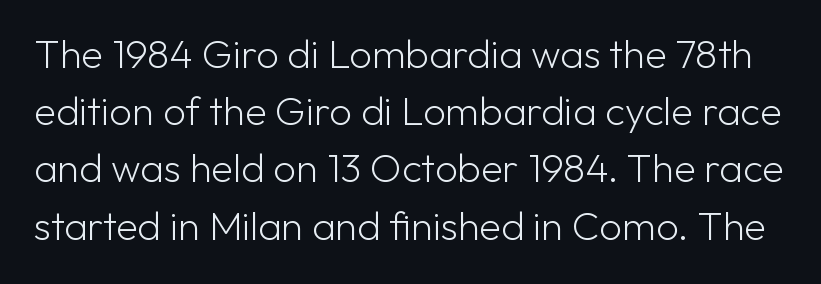
{"serif": "no", "italic": "no", "bold": "no", "weight": "light", "width": "normal", "stroke_contrast": "low", "x_height": "medium", "monospaced": "no", "underline": "no", "line_spacing": "normal", "line_spacing_ratio": 1.43, "letter_spacing": "normal", "letter_spacing_em": 0.0, "glyph_px": 40}
